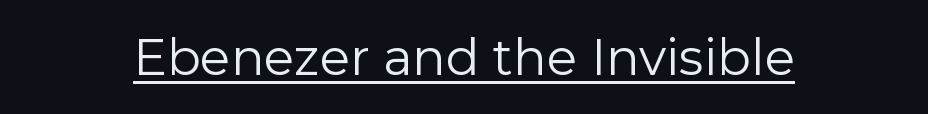
Stroke thickness stays within the range of a standard reading face or lighter. Type style note: lacks serifs. This sample has the flowing, uneven cadence of proportional lettering. This rendering features underlined lettering. You can tell it's not italic because the verticals are truly vertical. The letters sit at their default tracking, neither squeezed nor spread.
